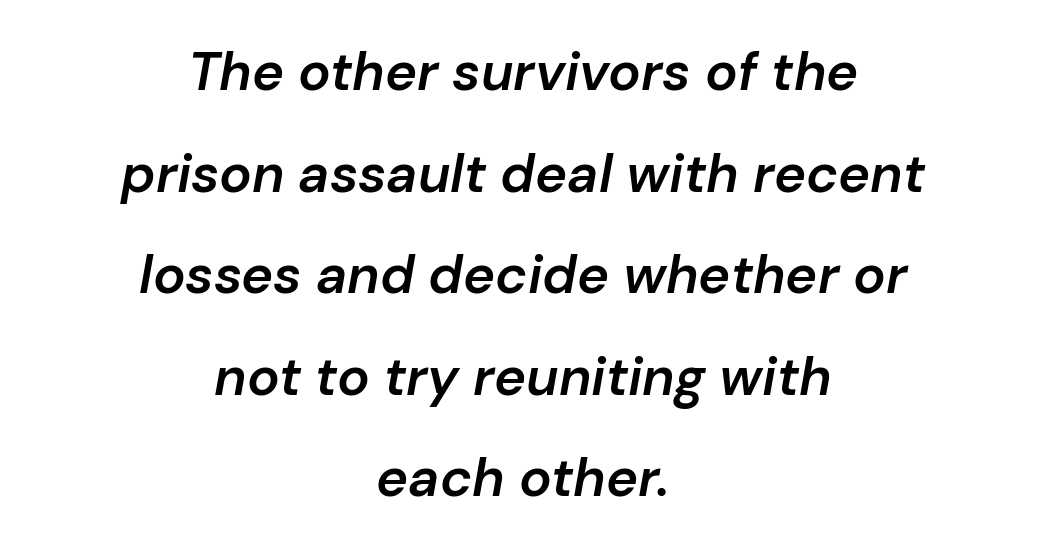
The image shows 54 px semibold type, italic (leaning right); set centered, line spacing 1.88x, normal letter spacing, not underlined; low stroke contrast and a medium x-height.
